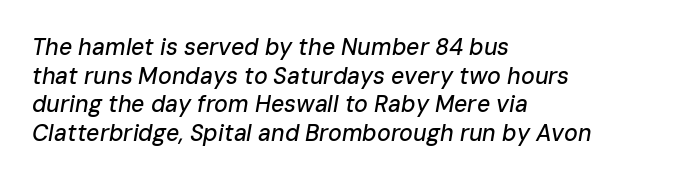
The image shows 23 px text type, italic (leaning right); set left-aligned, normal line spacing (1.25x), normal letter spacing, not underlined.
